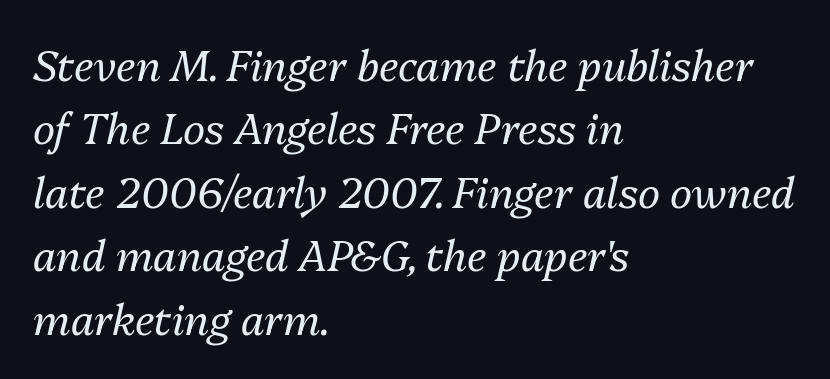
The image shows 42 px regular-weight type, italic (leaning right); set left-aligned, normal line spacing (1.51x), normal letter spacing, not underlined; medium stroke contrast and a medium x-height.
